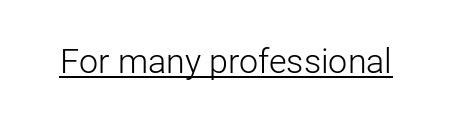
Q: Is the text bold? A: No.
Q: Is the text italic (slanted)? A: No, it is upright.
Q: Is the typeface a serif or a sans-serif typeface? A: Sans-serif.
Q: Is the text underlined? A: Yes.
Q: Is the spacing between letters normal or unusually wide? A: Normal.
Q: Width (condensed, normal, or wide)? A: Normal.
Q: Stroke contrast? A: Low.
Q: x-height? A: Medium.
Q: Monospaced? A: No.
